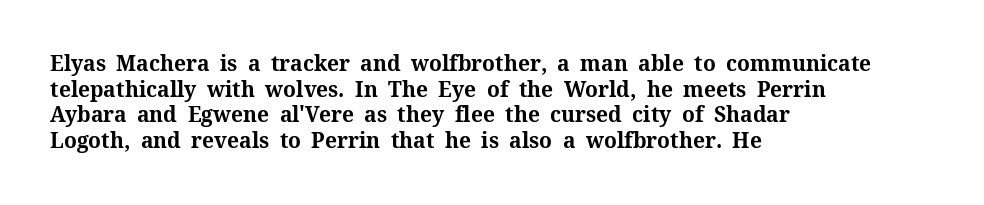
Is there any slant? The stems are plumb. The zone under the glyphs is completely vacant. Caption: bold face, heavy strokes. Each word holds together tightly as a unit, with standard inter-letter gaps. Does the copy run flush right? No — it runs flush left.
